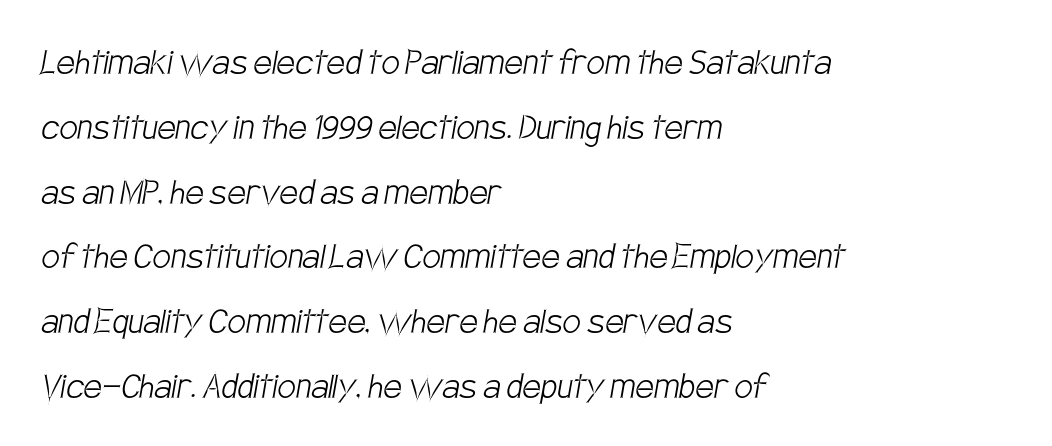
{"serif": "no", "bold": "no", "weight": "light", "width": "condensed", "stroke_contrast": "low", "x_height": "large", "monospaced": "no", "underline": "no", "align": "left", "line_spacing": "normal", "line_spacing_ratio": 1.58, "letter_spacing": "normal", "letter_spacing_em": 0.0, "glyph_px": 41}
